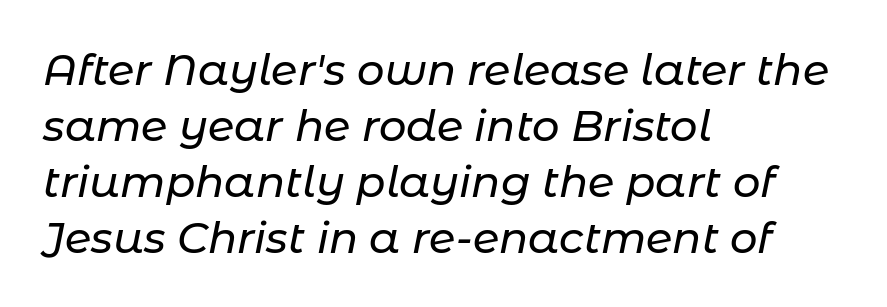
Q: Is the text italic (slanted)? A: Yes, it leans right by about 11 degrees.
Q: Is the text underlined? A: No.
Q: How is the paragraph aligned? A: Left-aligned.
Q: Is the spacing between letters normal or unusually wide? A: Normal.
Q: Is the spacing between lines tight, normal or loose? A: Normal.
Q: Width (condensed, normal, or wide)? A: Normal.
Q: Stroke contrast? A: Low.
Q: x-height? A: Medium.
Q: Monospaced? A: No.
